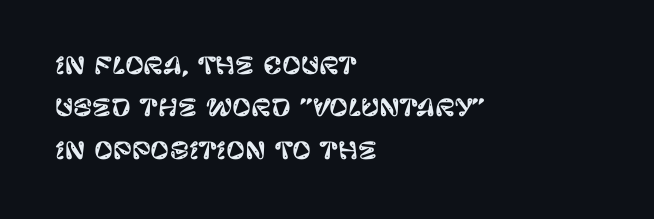
Decoration check: the copy has no underline. The tracking reads as untouched default to a designer's eye. The rag falls on the right side of this text block.
